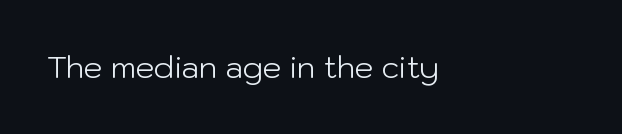
Words float on clear page, feet unadorned. Style check: upright. These glyphs show unthickened strokes, regular width or finer. Is this a fixed-width face? No — the glyphs have proportional, varying widths.
